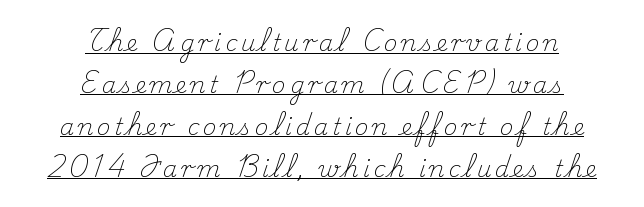
Q: Is the text bold? A: No.
Q: Is the text italic (slanted)? A: Yes.
Q: Is the text underlined? A: Yes.
Q: How is the paragraph aligned? A: Centered.
